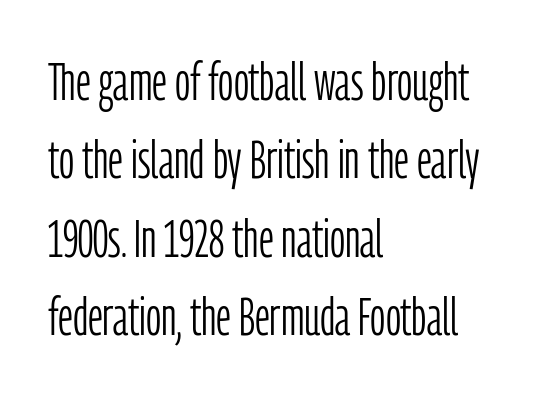
{"serif": "no", "italic": "no", "bold": "no", "weight": "light", "width": "condensed", "stroke_contrast": "low", "x_height": "medium", "monospaced": "no", "underline": "no", "align": "left", "line_spacing": "normal", "line_spacing_ratio": 1.48, "letter_spacing": "normal", "letter_spacing_em": 0.0, "glyph_px": 53}
